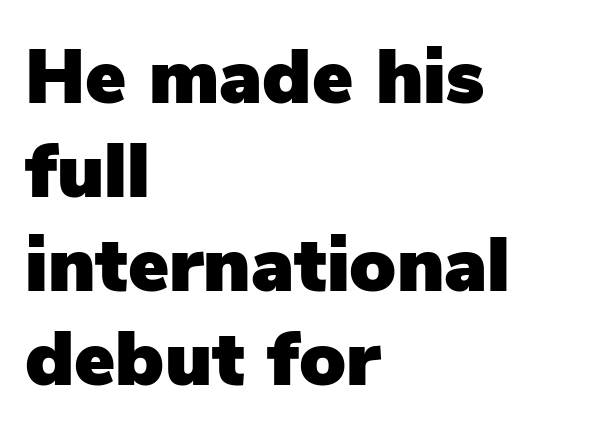
The image shows 77 px sans-serif type, upright; set left-aligned, line spacing 1.22x, normal letter spacing, not underlined; low stroke contrast and a medium x-height.
